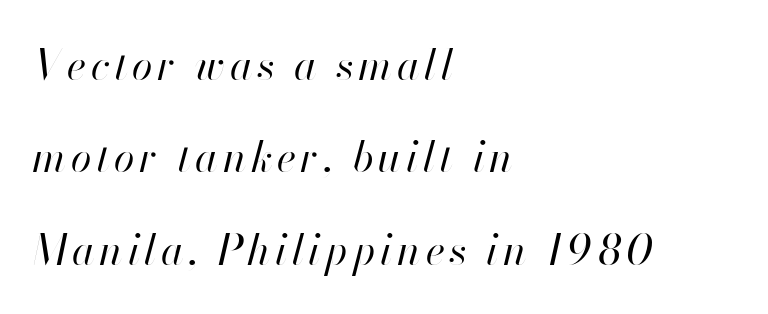
The image shows 42 px regular-weight type, italic (leaning right); set left-aligned, loose line spacing (2.2x), not underlined; high stroke contrast and a small x-height.
